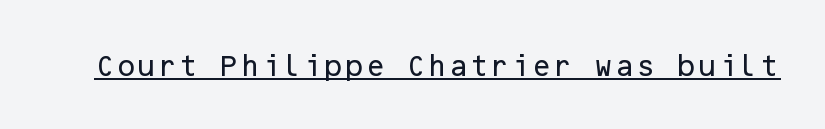
Q: Is the text italic (slanted)? A: No, it is upright.
Q: Is the text underlined? A: Yes.
Q: Is the spacing between letters normal or unusually wide? A: Normal.
